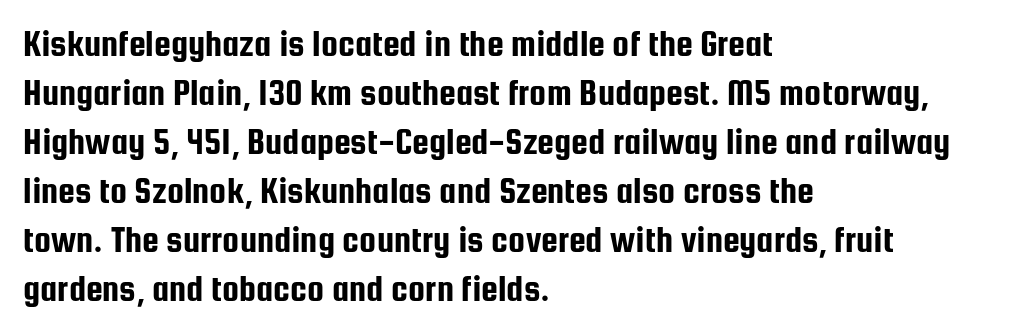
The image shows 38 px condensed sans-serif type, upright; set left-aligned, normal line spacing (1.29x), normal letter spacing, not underlined; low stroke contrast and a medium x-height.
